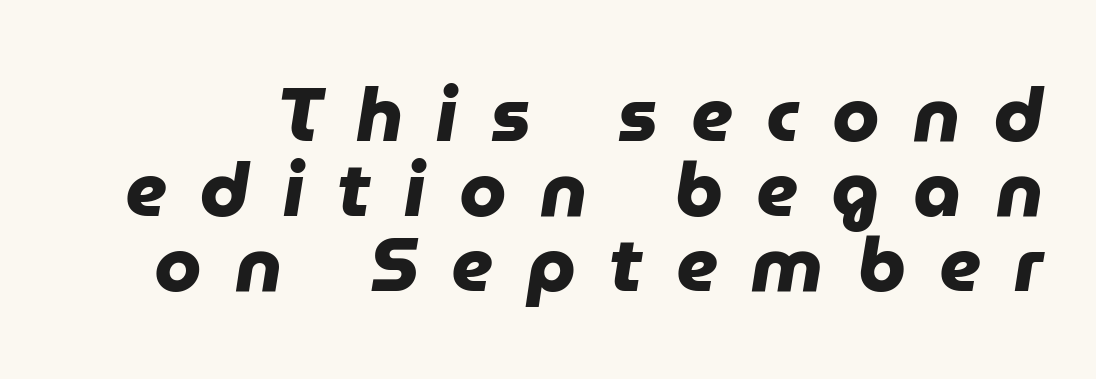
The leading is snug, giving the passage a crowded texture. Heavy-handed strokes throughout: this text is bold. Substantial extra tracking has been applied to these lines. This is sans-serif lettering, the kind often seen on screens and signage.
